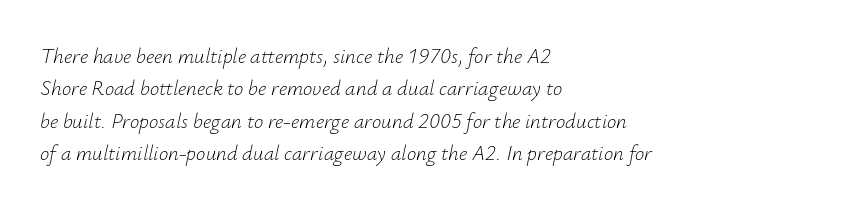
The strokes are not fattened; the text isn't bold. Only glyphs here, with clear space below each row. The passage shown leans; its letterforms are oblique. The lines in this sample share a left origin and differ only in where they stop. A typesetter would call this zero additional tracking.
